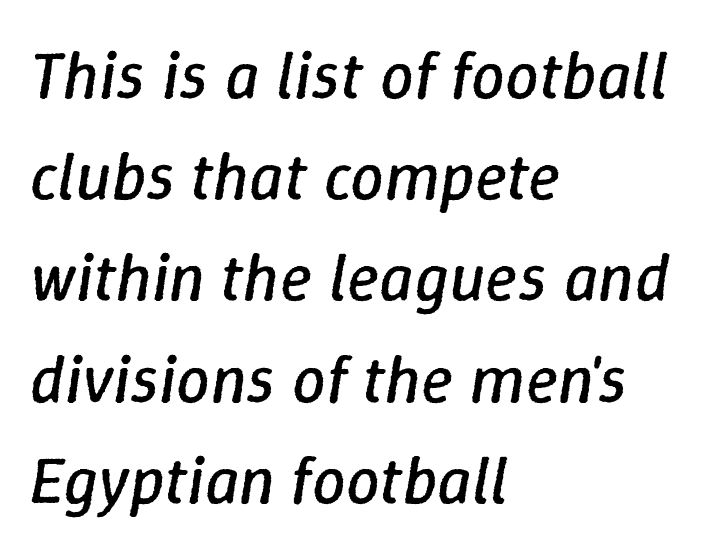
Q: Is the text bold? A: No.
Q: Is the text italic (slanted)? A: Yes, it leans right by about 9 degrees.
Q: Is the text underlined? A: No.
Q: How is the paragraph aligned? A: Left-aligned.
Q: Is the spacing between letters normal or unusually wide? A: Normal.
Q: Is the spacing between lines tight, normal or loose? A: Normal.
Q: Width (condensed, normal, or wide)? A: Normal.
Q: Stroke contrast? A: Low.
Q: x-height? A: Medium.
Q: Monospaced? A: No.
